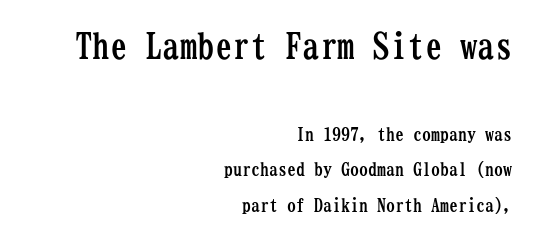
{"serif": "yes", "italic": "no", "bold": "yes", "weight": "semibold", "width": "condensed", "stroke_contrast": "low", "x_height": "medium", "monospaced": "yes", "underline": "no", "align": "right", "line_spacing": "loose", "line_spacing_ratio": 1.97, "letter_spacing": "normal", "letter_spacing_em": 0.0, "larger_block": "first", "size_ratio": 1.94, "glyph_px": 35}
